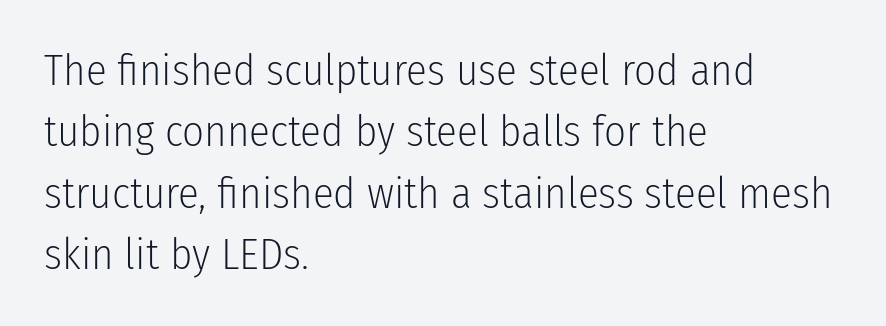
Q: Is the text bold? A: No.
Q: Is the text italic (slanted)? A: No, it is upright.
Q: Is the typeface a serif or a sans-serif typeface? A: Sans-serif.
Q: Is the text underlined? A: No.
Q: How is the paragraph aligned? A: Left-aligned.
Q: Is the spacing between letters normal or unusually wide? A: Normal.
Q: Is the spacing between lines tight, normal or loose? A: Normal.
Q: Width (condensed, normal, or wide)? A: Condensed.
Q: Stroke contrast? A: Low.
Q: x-height? A: Medium.
Q: Monospaced? A: No.
